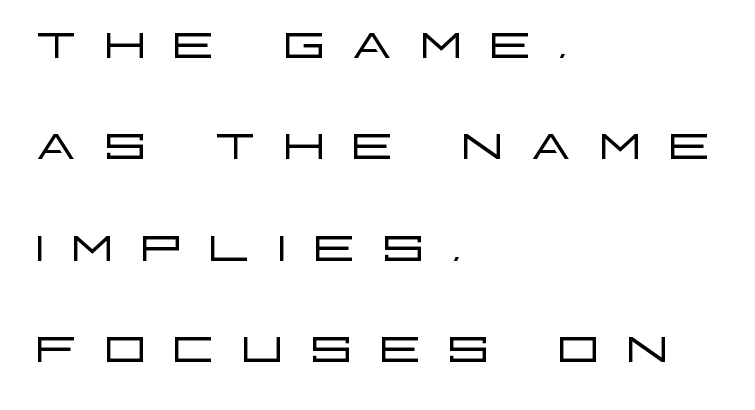
The image shows 68 px light, wide sans-serif type, upright; set left-aligned, normal line spacing (1.49x), unusually wide letter spacing (+0.34 em), not underlined; low stroke contrast and a large x-height.
